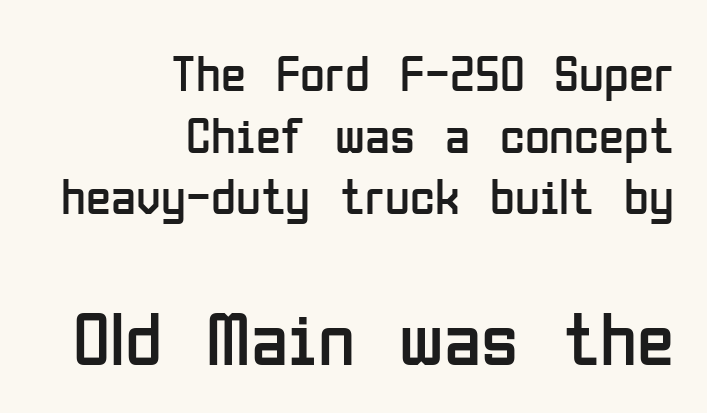
Q: Is the text bold? A: No.
Q: Is the text italic (slanted)? A: No, it is upright.
Q: Is the typeface a serif or a sans-serif typeface? A: Sans-serif.
Q: Is the text underlined? A: No.
Q: How is the paragraph aligned? A: Right-aligned.
Q: Is the spacing between letters normal or unusually wide? A: Normal.
Q: Which block of text is set in a larger size, the first (top) or the second (bottom)? A: The second (bottom) one.
Q: Width (condensed, normal, or wide)? A: Condensed.
Q: Stroke contrast? A: Low.
Q: x-height? A: Medium.
Q: Monospaced? A: No.
